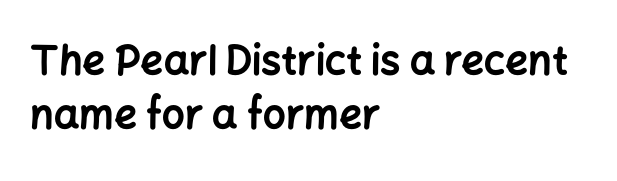
The image shows 40 px bold sans-serif type, upright; set left-aligned, normal line spacing (1.35x), normal letter spacing, not underlined; low stroke contrast and a medium x-height.
